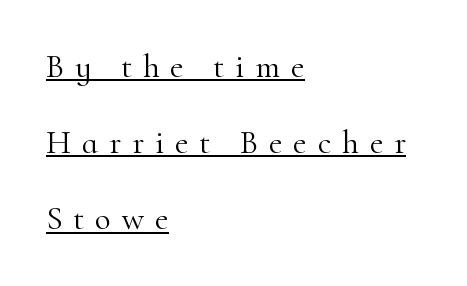
The setting favours the left margin, as ordinary paragraphs usually do. Ascenders rise straight up at ninety degrees. These glyphs show unthickened strokes, regular width or finer. Descenders here cross a horizontal rule under the line. Spacing verdict: proportional, widths tailored to each character.
